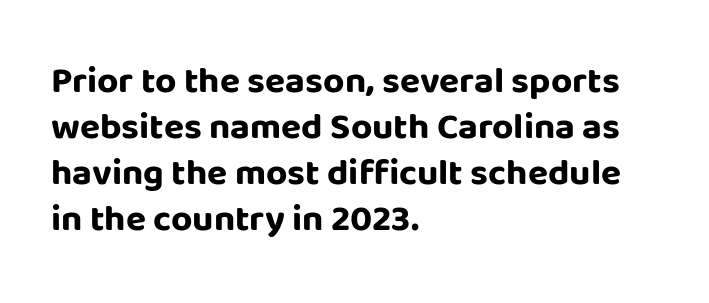
Q: Is the text bold? A: Yes.
Q: Is the text italic (slanted)? A: No, it is upright.
Q: Is the typeface a serif or a sans-serif typeface? A: Sans-serif.
Q: Is the text underlined? A: No.
Q: How is the paragraph aligned? A: Left-aligned.
Q: Is the spacing between letters normal or unusually wide? A: Normal.
Q: Width (condensed, normal, or wide)? A: Normal.
Q: Stroke contrast? A: Low.
Q: x-height? A: Large.
Q: Monospaced? A: No.
